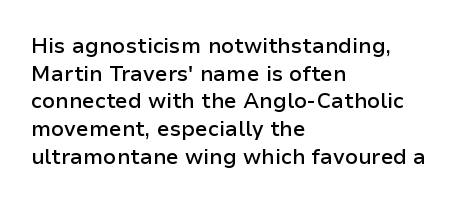
These words are printed semibold, heavier than regular yet not bold. Does the lettering tilt? It doesn't — this is upright. The area under the type is left untouched. Alignment: flush left.
